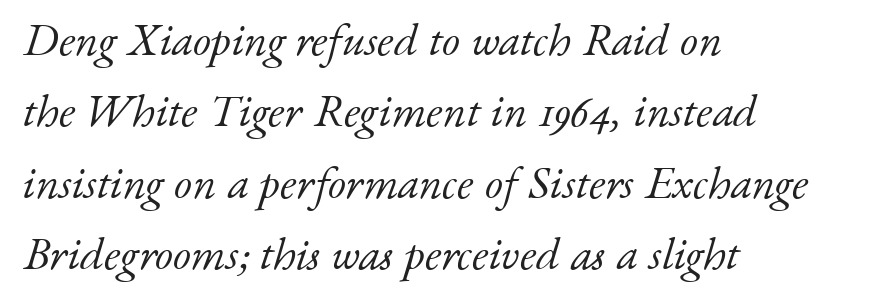
{"serif": "yes", "italic": "yes", "lean": "right", "slant_degrees": 17, "bold": "no", "weight": "light", "width": "normal", "stroke_contrast": "low", "x_height": "small", "monospaced": "no", "underline": "no", "align": "left", "line_spacing": "normal", "line_spacing_ratio": 1.55, "letter_spacing": "normal", "letter_spacing_em": 0.0, "glyph_px": 46}
